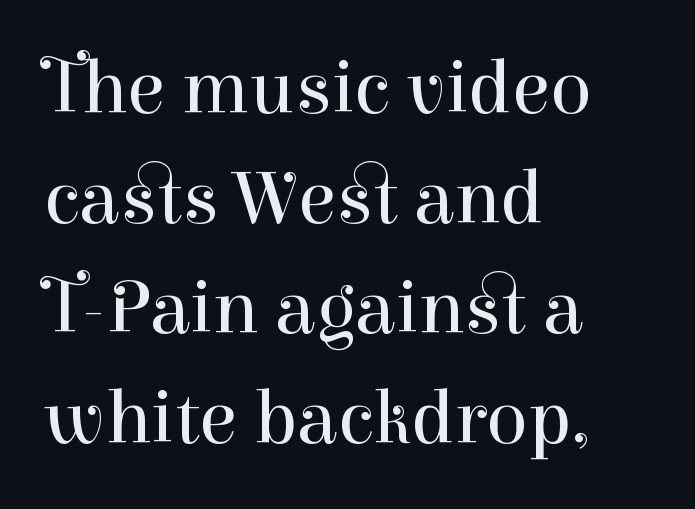
Vertically, the passage feels balanced, rows spaced as you'd expect. The passage shown is not underscored anywhere. Nope, not italic — everything's standing straight. No extra tracking has been applied to these lines. To sum up the face: it has serifs.
